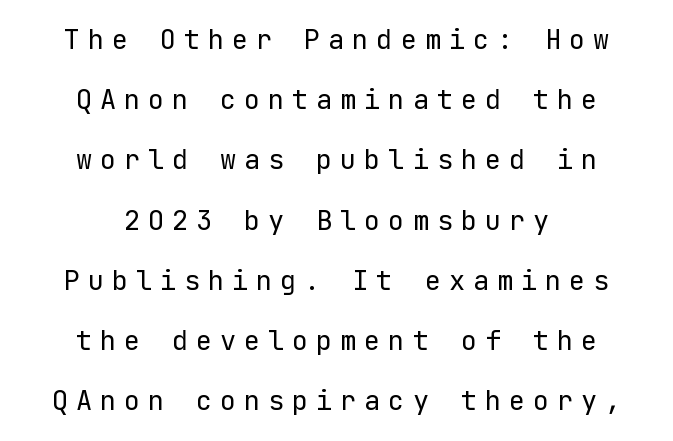
The image shows 27 px text type, upright; set centered, loose line spacing (2.23x), unusually wide letter spacing (+0.29 em), not underlined.
